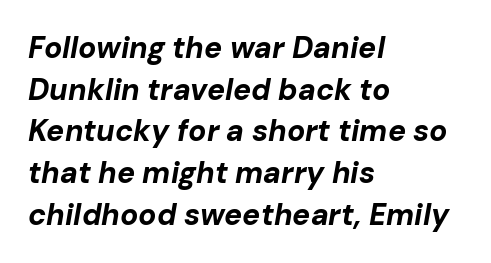
{"italic": "yes", "lean": "right", "slant_degrees": 10, "bold": "yes", "weight": "bold", "width": "normal", "stroke_contrast": "low", "x_height": "medium", "monospaced": "no", "underline": "no", "align": "left", "line_spacing": "normal", "line_spacing_ratio": 1.39, "letter_spacing": "normal", "letter_spacing_em": 0.0, "glyph_px": 30}
